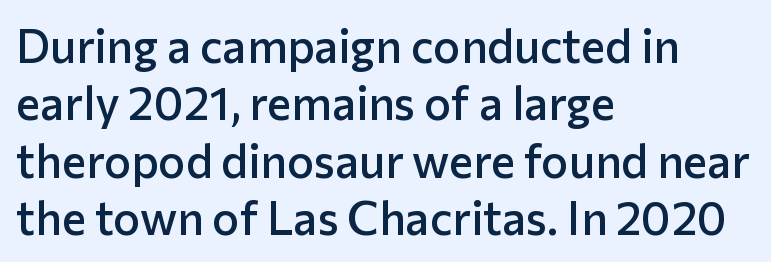
The image shows 46 px semibold sans-serif type, upright; set left-aligned, normal line spacing (1.25x), normal letter spacing, not underlined; low stroke contrast and a medium x-height.
